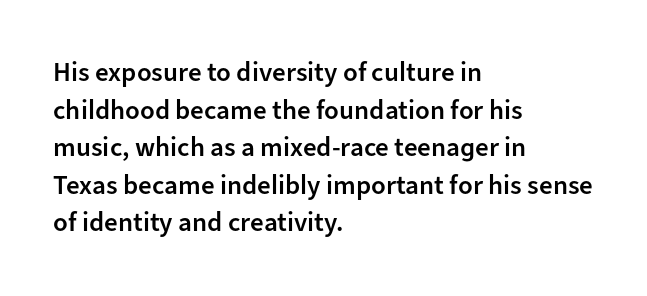
Q: Is the text bold? A: Semi-bold.
Q: Is the text italic (slanted)? A: No, it is upright.
Q: Is the text underlined? A: No.
Q: How is the paragraph aligned? A: Left-aligned.
Q: Is the spacing between letters normal or unusually wide? A: Normal.
Q: Is the spacing between lines tight, normal or loose? A: Normal.
